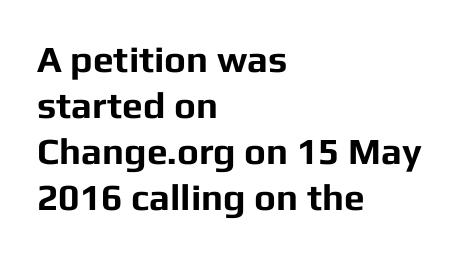
The image shows 37 px bold sans-serif type, upright; set left-aligned, line spacing 1.24x, normal letter spacing, not underlined; low stroke contrast and a medium x-height.
